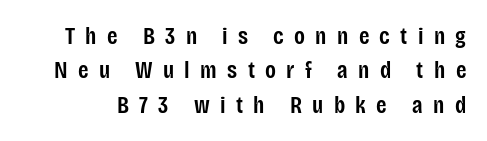
{"italic": "no", "bold": "semi", "underline": "no", "line_spacing": "normal", "line_spacing_ratio": 1.43, "letter_spacing": "wide", "letter_spacing_em": 0.43, "glyph_px": 24}
